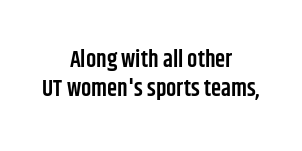
In terms of leading, this rendering sits right in the middle. Is the type bold? Partly — it's a semibold, heavier than regular but not fully bold. The lines are quadded center. Rendered with straight, roman letterforms.
